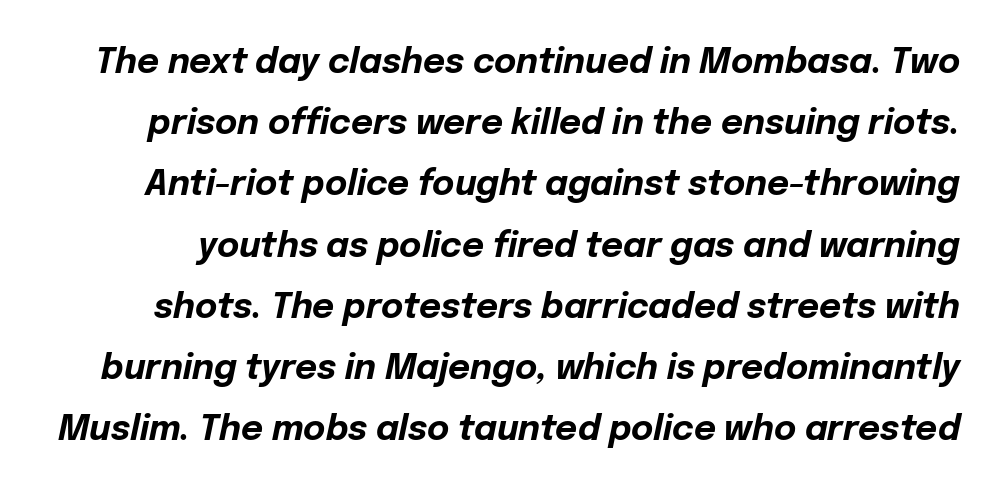
Spacing verdict: proportional, widths tailored to each character. The strip under each line holds only bare page. The axis of the letterforms is tilted away from vertical. On the weight axis this lands at bold, roughly 700. The gaps between neighbouring characters are ordinary and unremarkable.
